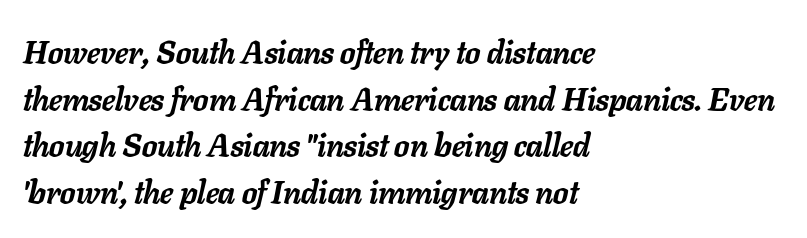
{"italic": "yes", "lean": "right", "slant_degrees": 11, "bold": "yes", "weight": "semibold", "width": "normal", "stroke_contrast": "low", "x_height": "medium", "monospaced": "no", "underline": "no", "align": "left", "line_spacing": "normal", "line_spacing_ratio": 1.46, "letter_spacing": "normal", "letter_spacing_em": 0.0, "glyph_px": 32}
